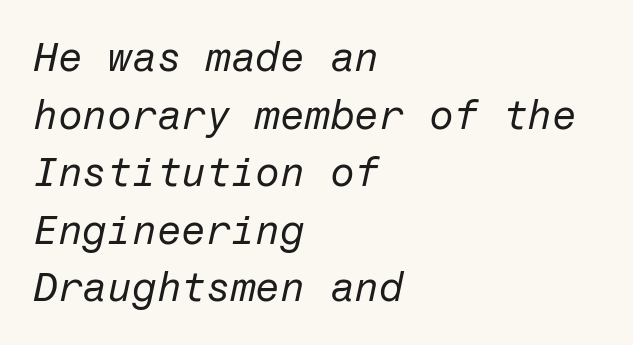
{"italic": "yes", "lean": "right", "slant_degrees": 12, "bold": "no", "weight": "regular", "width": "normal", "stroke_contrast": "low", "x_height": "medium", "underline": "no", "align": "left", "line_spacing": "normal", "line_spacing_ratio": 1.44, "letter_spacing": "normal", "letter_spacing_em": 0.0, "glyph_px": 40}
